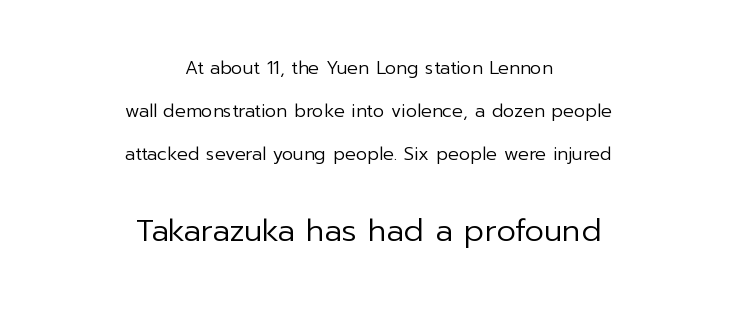
Q: Is the text bold? A: No.
Q: Is the text italic (slanted)? A: No, it is upright.
Q: Is the typeface a serif or a sans-serif typeface? A: Sans-serif.
Q: Is the text underlined? A: No.
Q: How is the paragraph aligned? A: Centered.
Q: Is the spacing between letters normal or unusually wide? A: Normal.
Q: Is the spacing between lines tight, normal or loose? A: Loose.
Q: Which block of text is set in a larger size, the first (top) or the second (bottom)? A: The second (bottom) one.
Q: Width (condensed, normal, or wide)? A: Normal.
Q: Stroke contrast? A: Low.
Q: x-height? A: Medium.
Q: Monospaced? A: No.
